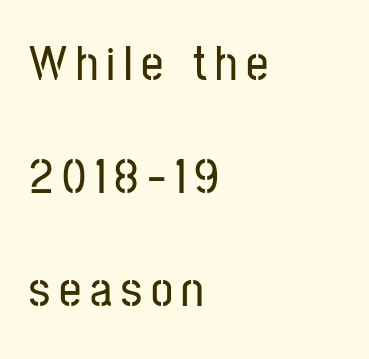
{"serif": "no", "italic": "no", "width": "condensed", "stroke_contrast": "low", "x_height": "medium", "monospaced": "no", "underline": "no", "align": "left", "line_spacing": "loose", "line_spacing_ratio": 2.31, "glyph_px": 49}
